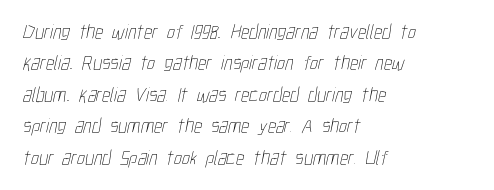
Q: Is the text bold? A: No.
Q: Is the text underlined? A: No.
Q: How is the paragraph aligned? A: Left-aligned.
Q: Is the spacing between letters normal or unusually wide? A: Normal.
Q: Is the spacing between lines tight, normal or loose? A: Normal.
